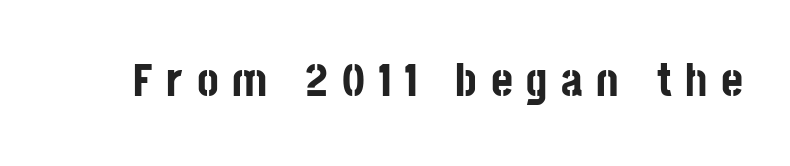
Q: Is the text bold? A: Yes.
Q: Is the text italic (slanted)? A: No, it is upright.
Q: Is the typeface a serif or a sans-serif typeface? A: Sans-serif.
Q: Is the text underlined? A: No.
Q: Is the spacing between letters normal or unusually wide? A: Unusually wide.
Q: Width (condensed, normal, or wide)? A: Condensed.
Q: Stroke contrast? A: Low.
Q: x-height? A: Large.
Q: Monospaced? A: No.
